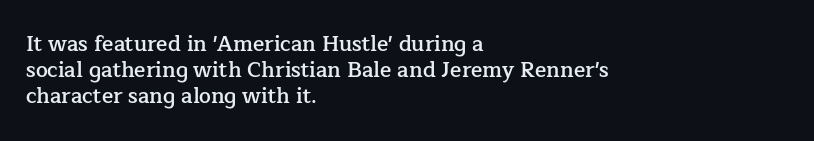
The image shows 21 px text type, upright; set left-aligned, normal line spacing (1.25x), normal letter spacing, not underlined.
